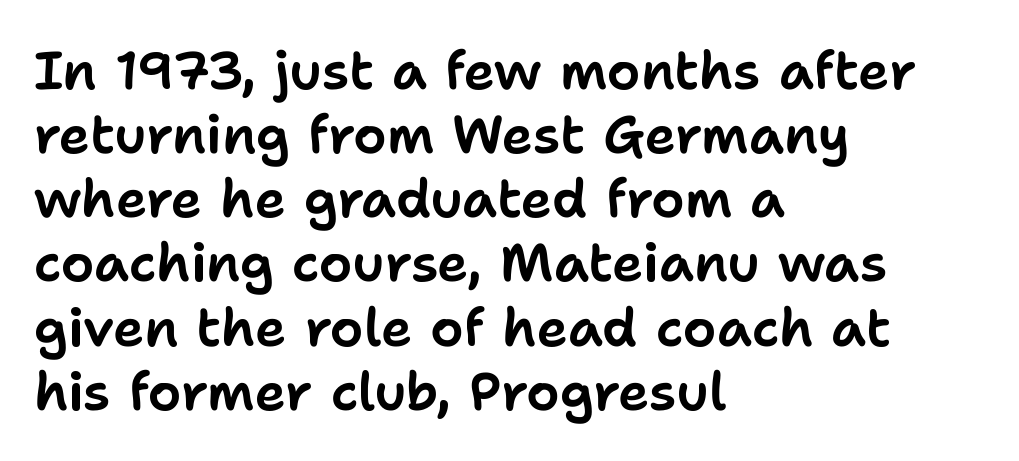
{"serif": "no", "italic": "no", "width": "normal", "stroke_contrast": "low", "x_height": "medium", "monospaced": "no", "underline": "no", "align": "left", "line_spacing_ratio": 1.21, "letter_spacing": "normal", "letter_spacing_em": 0.0, "glyph_px": 53}
